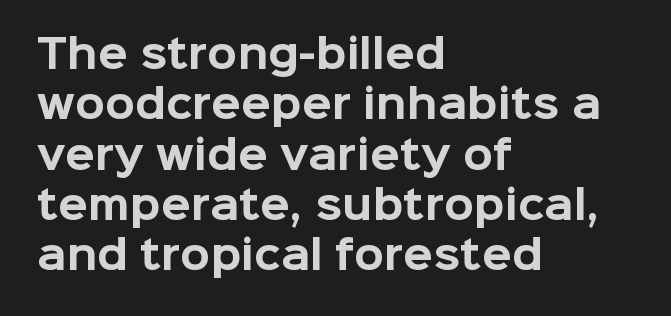
Q: Is the text bold? A: Yes.
Q: Is the text italic (slanted)? A: No, it is upright.
Q: Is the typeface a serif or a sans-serif typeface? A: Sans-serif.
Q: Is the text underlined? A: No.
Q: How is the paragraph aligned? A: Left-aligned.
Q: Is the spacing between letters normal or unusually wide? A: Normal.
Q: Is the spacing between lines tight, normal or loose? A: Normal.
Q: Width (condensed, normal, or wide)? A: Normal.
Q: Stroke contrast? A: Low.
Q: x-height? A: Medium.
Q: Monospaced? A: No.
